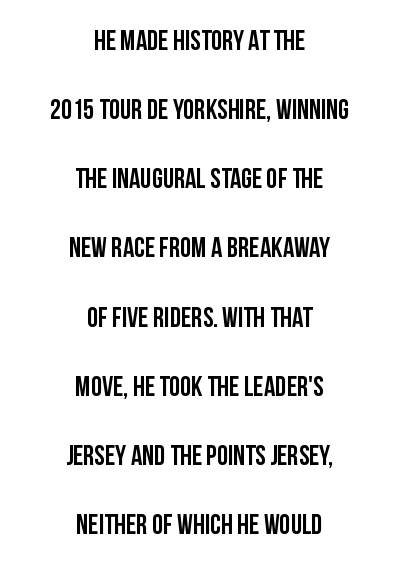
{"serif": "no", "italic": "no", "width": "condensed", "stroke_contrast": "low", "x_height": "large", "monospaced": "no", "underline": "no", "align": "center", "line_spacing": "loose", "line_spacing_ratio": 2.47, "letter_spacing": "normal", "letter_spacing_em": 0.0, "glyph_px": 28}
